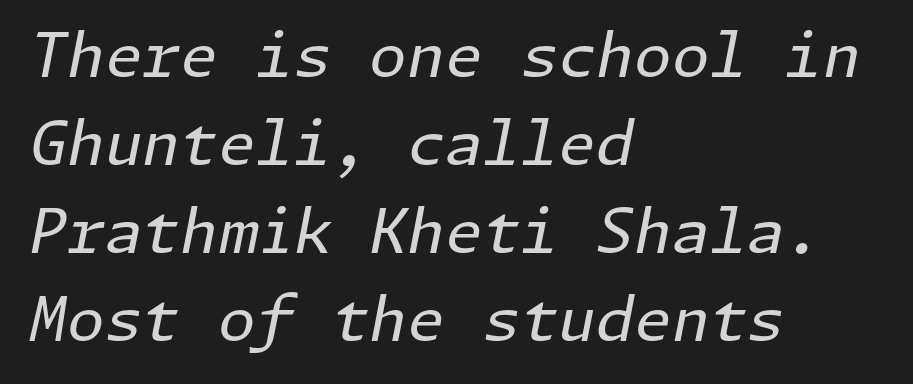
{"italic": "yes", "lean": "right", "slant_degrees": 11, "bold": "no", "weight": "regular", "width": "normal", "stroke_contrast": "low", "x_height": "medium", "underline": "no", "align": "left", "line_spacing": "normal", "line_spacing_ratio": 1.44, "letter_spacing": "normal", "letter_spacing_em": 0.0, "glyph_px": 61}
